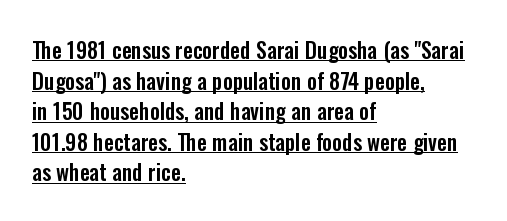
Like a heading marked for emphasis, these lines bear an underscore. Layout note: lines flush left. The tracking reads as untouched default to a designer's eye. Do the letters lean? They stand straight.
